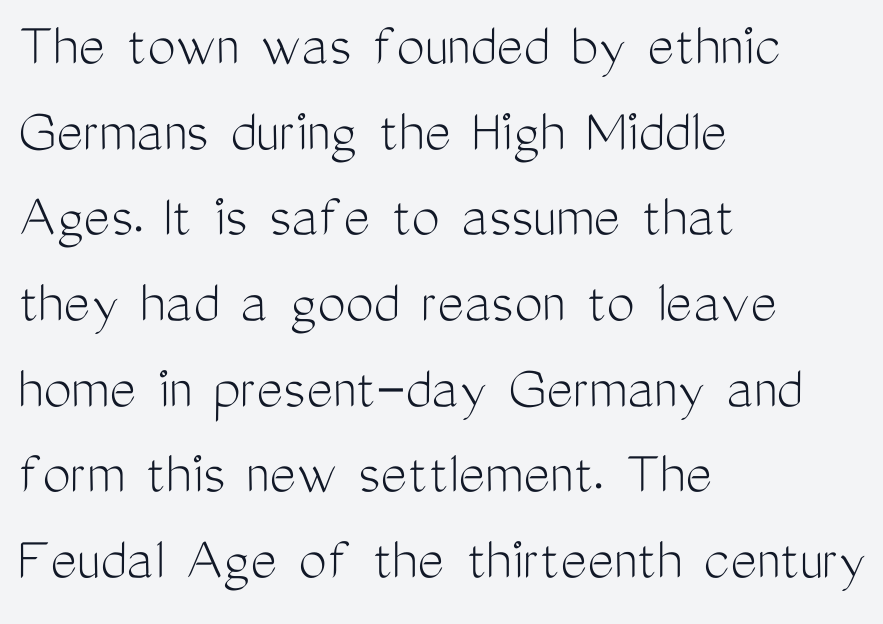
Words appear dense and cohesive because spacing is normal. Descenders hang freely into open space. Each letter keeps its own natural width here, so spacing adapts to shape. These lines are composed in type without serifs. The passage is arranged the way most books set body copy — flush left. Rendered with straight, roman letterforms.
